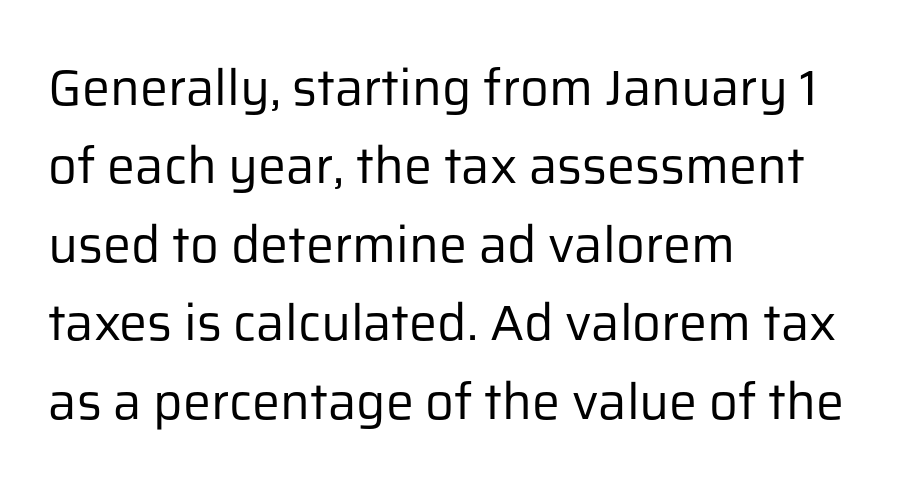
The image shows 50 px regular-weight sans-serif type, upright; set left-aligned, normal line spacing (1.57x), normal letter spacing, not underlined; low stroke contrast and a medium x-height.
